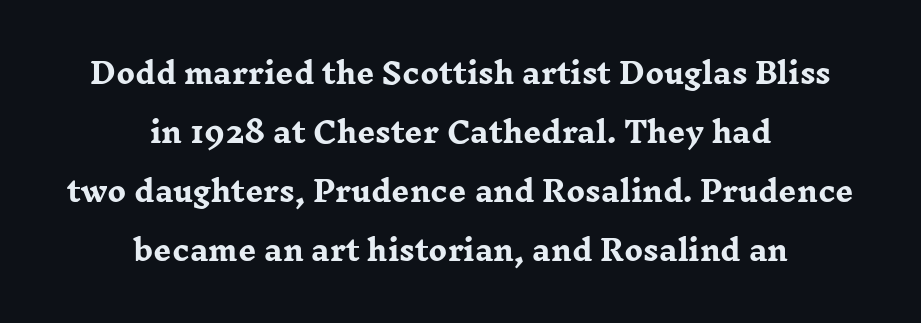
The image shows 28 px heavy, wide serif type, upright; set centered, loose line spacing (2.11x), normal letter spacing, not underlined; low stroke contrast and a medium x-height.
